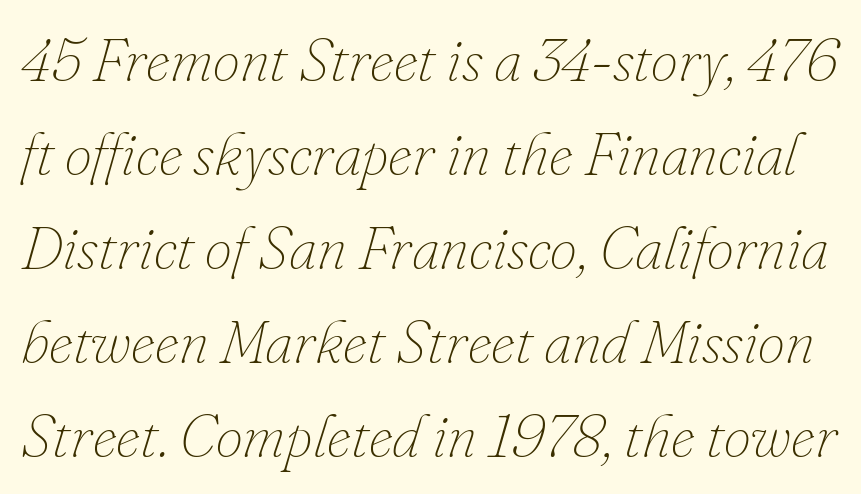
{"italic": "yes", "lean": "right", "slant_degrees": 16, "bold": "no", "weight": "thin", "width": "normal", "stroke_contrast": "low", "x_height": "small", "monospaced": "no", "underline": "no", "line_spacing": "normal", "line_spacing_ratio": 1.54, "letter_spacing": "normal", "letter_spacing_em": 0.0, "glyph_px": 61}
